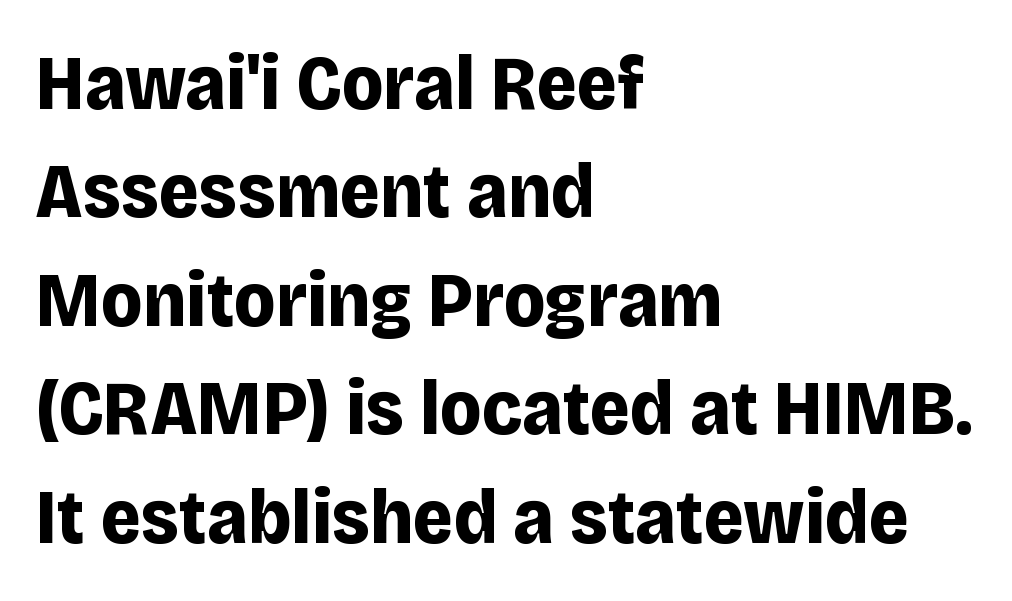
Character widths vary here, with narrow letters taking less room than wide ones. The paragraph shown leans on its left margin. The sample has been set heavy, in full bold. Decoration check: the copy has no underline.
